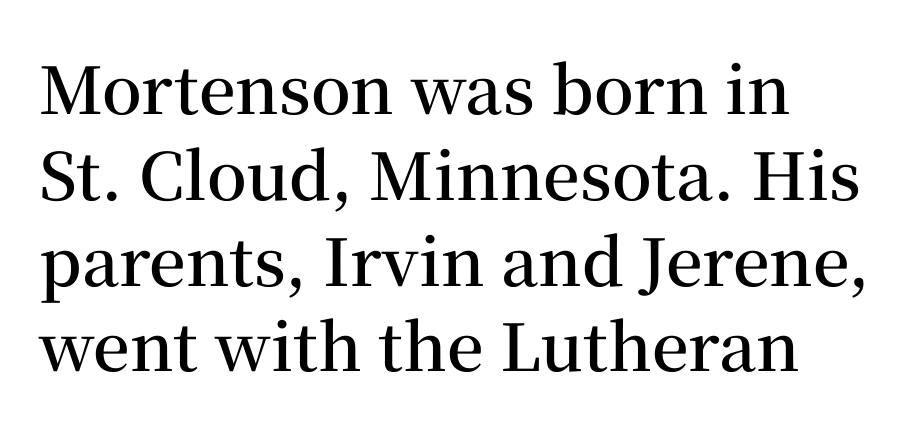
{"serif": "yes", "italic": "no", "bold": "semi", "weight": "semibold", "width": "normal", "stroke_contrast": "medium", "x_height": "medium", "monospaced": "no", "underline": "no", "align": "left", "line_spacing": "normal", "line_spacing_ratio": 1.32, "letter_spacing": "normal", "letter_spacing_em": 0.0, "glyph_px": 65}
